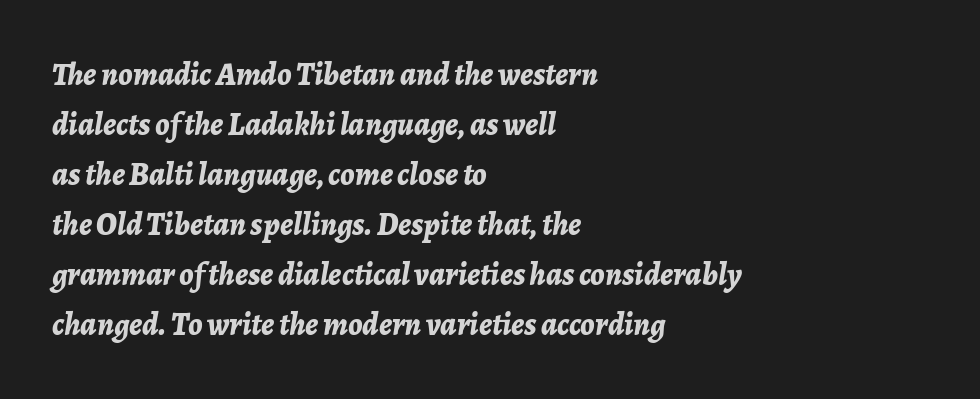
Q: Is the text bold? A: Yes.
Q: Is the text italic (slanted)? A: Yes, it leans right by about 7 degrees.
Q: Is the text underlined? A: No.
Q: How is the paragraph aligned? A: Left-aligned.
Q: Is the spacing between letters normal or unusually wide? A: Normal.
Q: Is the spacing between lines tight, normal or loose? A: Normal.
Q: Width (condensed, normal, or wide)? A: Normal.
Q: Stroke contrast? A: Low.
Q: x-height? A: Medium.
Q: Monospaced? A: No.
